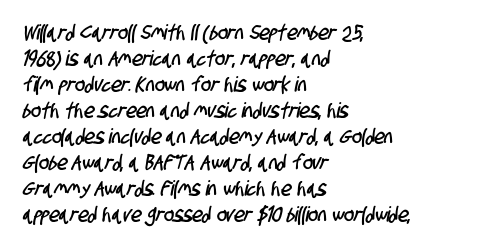
The image shows 21 px text type; set left-aligned, line spacing 1.24x, normal letter spacing, not underlined.
